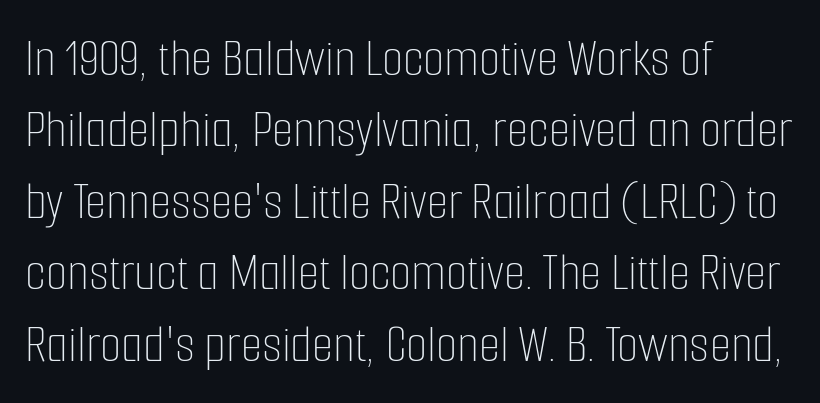
The image shows 55 px thin, condensed type, upright; set left-aligned, normal line spacing (1.3x), normal letter spacing, not underlined; low stroke contrast and a medium x-height.
